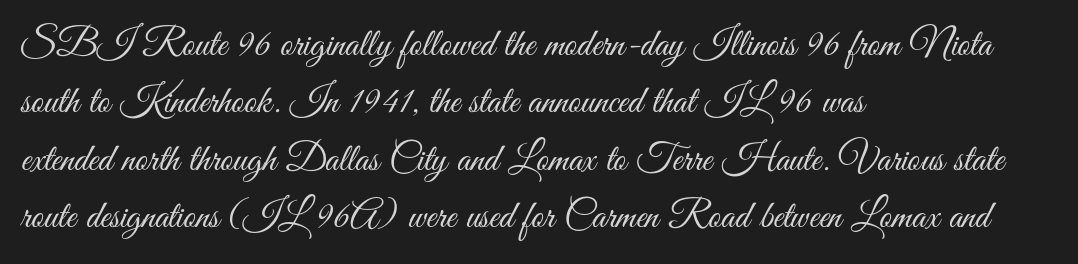
Rule under the text: the space is simply empty. The weight tops out at a normal text grade. Is this a fixed-width face? No — the glyphs have proportional, varying widths. Leading matches the norm, producing a regular column. One-word summary of the alignment: left.
